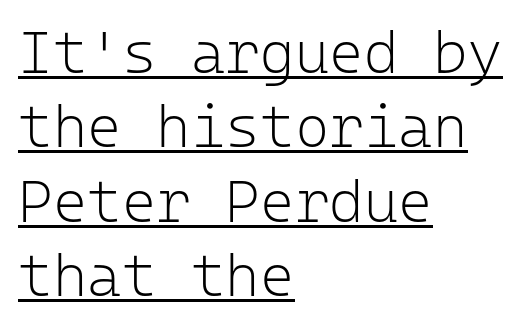
Vertically, the passage feels balanced, rows spaced as you'd expect. The horizontal fit of the characters is conventional and even. The specimen includes a rule beneath the text block's lines. Each letter, wide or thin by design, is forced into the same width here. Horizontal alignment here is leftward, the default for most running prose. No heavy texture on the line: the type isn't bold.
